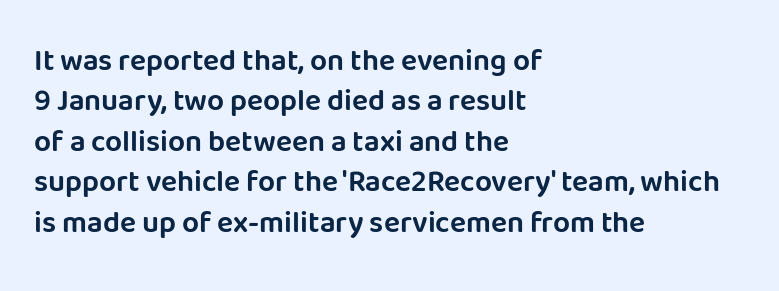
The image shows 30 px sans-serif type, upright; set left-aligned, normal line spacing (1.35x), normal letter spacing, not underlined; low stroke contrast and a large x-height.
